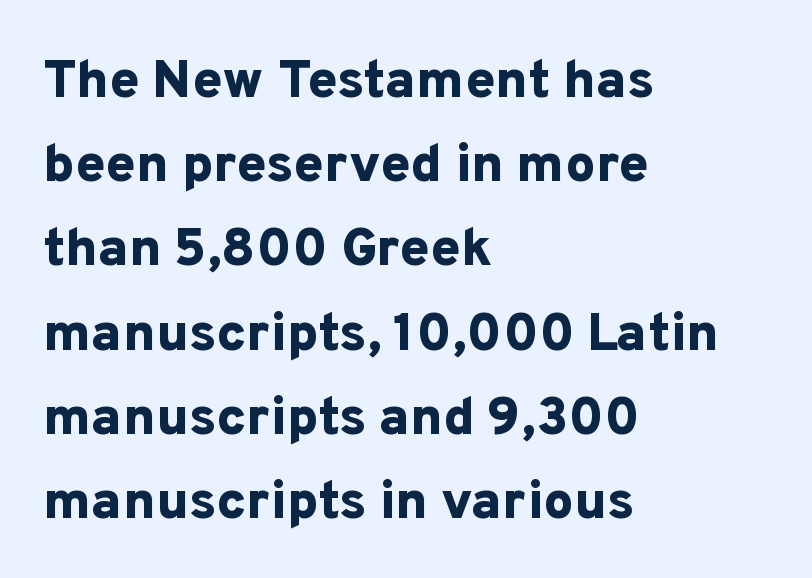
Are there feet on the stems? There aren't — it's a sans. The ragged edge is on the right, which tells us the setting is flush left. Nope, not italic — everything's standing straight. The space between consecutive lines is moderate. Glyph-to-glyph distance matches everyday printed text.
